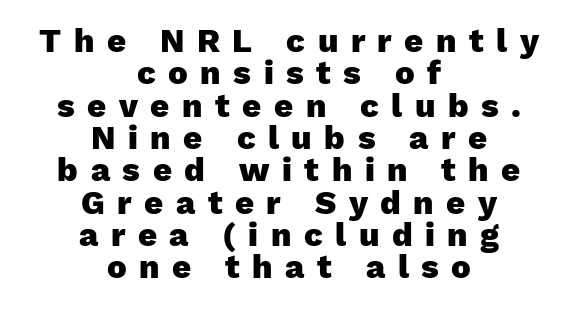
The image shows 33 px heavy sans-serif type, upright; set centered, tight line spacing (0.98x), unusually wide letter spacing (+0.38 em), not underlined; low stroke contrast and a medium x-height.
